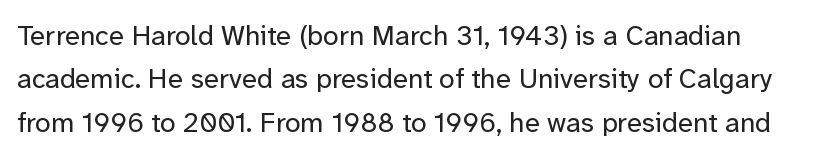
The image shows 28 px regular-weight sans-serif type, upright; set normal line spacing (1.55x), normal letter spacing, not underlined; low stroke contrast and a medium x-height.
